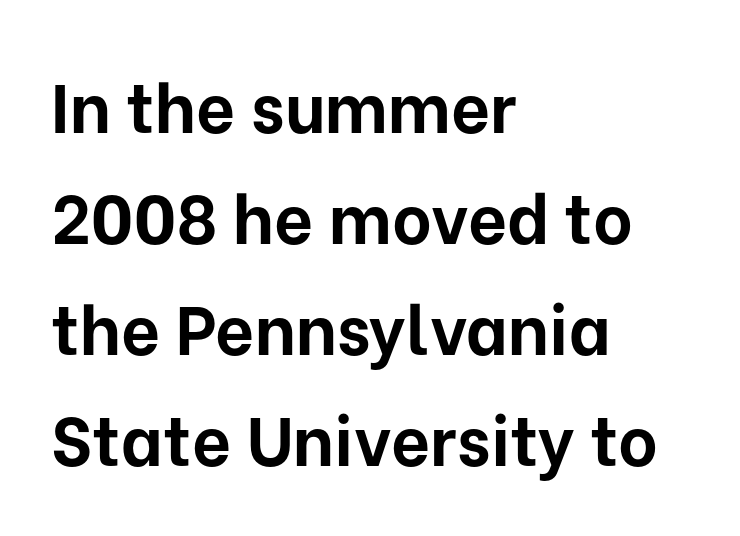
The image shows 68 px bold sans-serif type, upright; set left-aligned, normal line spacing (1.63x), normal letter spacing, not underlined; low stroke contrast and a medium x-height.
